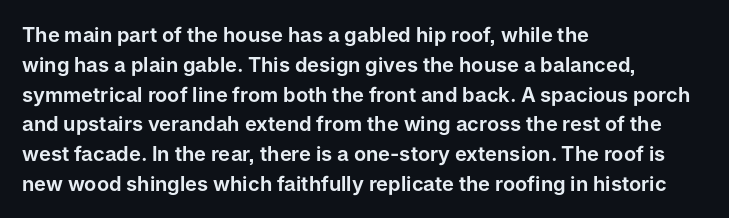
Q: Is the text italic (slanted)? A: No, it is upright.
Q: Is the text underlined? A: No.
Q: How is the paragraph aligned? A: Left-aligned.
Q: Is the spacing between letters normal or unusually wide? A: Normal.
Q: Is the spacing between lines tight, normal or loose? A: Normal.
